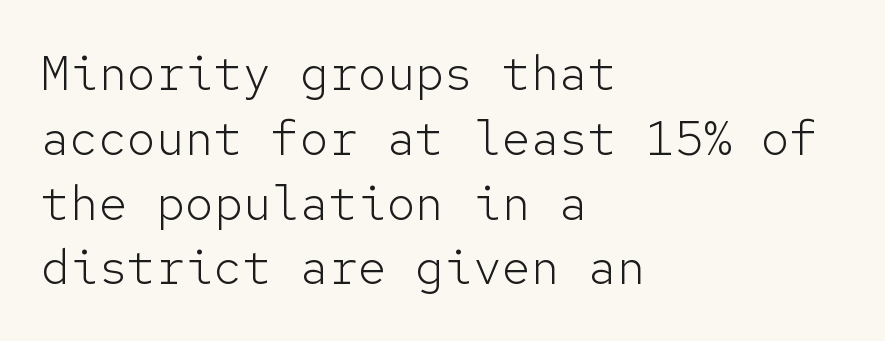
The image shows 48 px light sans-serif type, upright, monospaced; set left-aligned, normal line spacing (1.35x), normal letter spacing, not underlined; low stroke contrast and a medium x-height.
